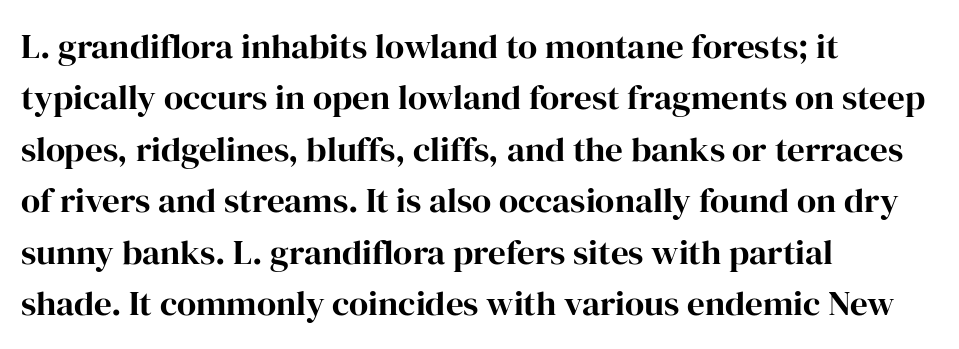
Q: Is the text bold? A: Yes.
Q: Is the text italic (slanted)? A: No, it is upright.
Q: Is the typeface a serif or a sans-serif typeface? A: Serif.
Q: Is the text underlined? A: No.
Q: How is the paragraph aligned? A: Left-aligned.
Q: Is the spacing between letters normal or unusually wide? A: Normal.
Q: Is the spacing between lines tight, normal or loose? A: Normal.
Q: Width (condensed, normal, or wide)? A: Normal.
Q: Stroke contrast? A: High.
Q: x-height? A: Medium.
Q: Monospaced? A: No.
